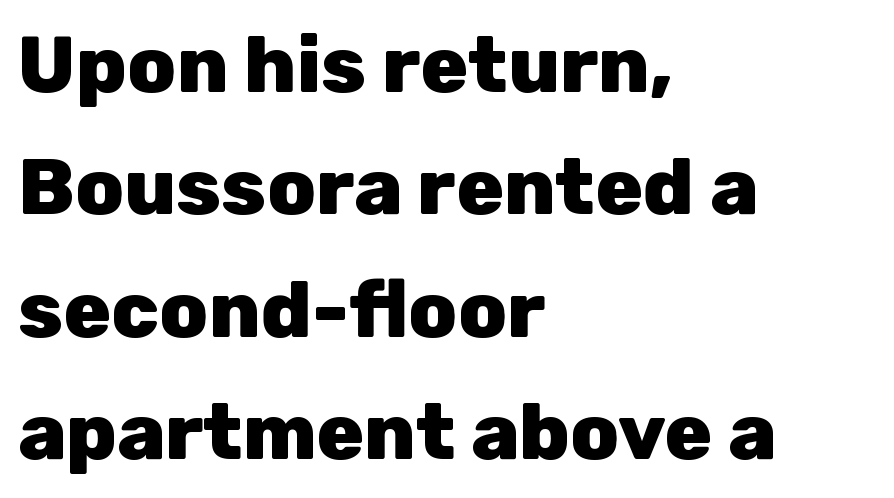
{"serif": "no", "italic": "no", "bold": "yes", "weight": "heavy", "width": "normal", "stroke_contrast": "low", "x_height": "medium", "monospaced": "no", "underline": "no", "align": "left", "line_spacing": "normal", "line_spacing_ratio": 1.55, "letter_spacing": "normal", "letter_spacing_em": 0.0, "glyph_px": 79}
